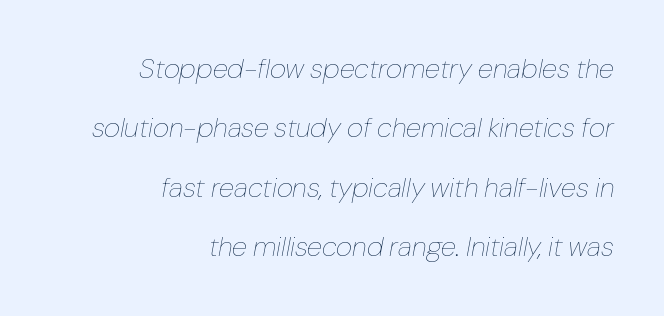
{"italic": "yes", "lean": "right", "slant_degrees": 10, "bold": "no", "weight": "thin", "width": "normal", "stroke_contrast": "low", "x_height": "medium", "monospaced": "no", "underline": "no", "align": "right", "line_spacing": "loose", "line_spacing_ratio": 2.12, "letter_spacing": "normal", "letter_spacing_em": 0.0, "glyph_px": 28}
